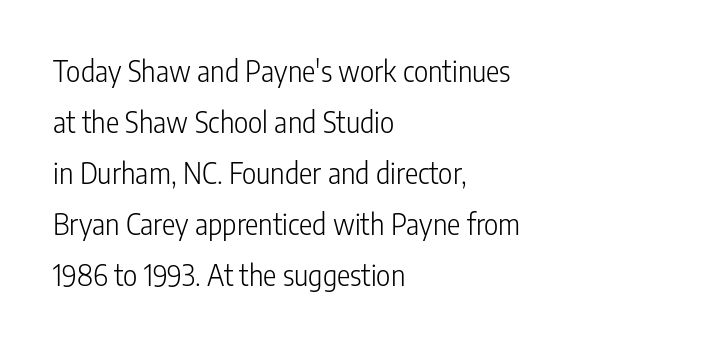
{"serif": "no", "italic": "no", "bold": "no", "weight": "light", "width": "condensed", "stroke_contrast": "low", "x_height": "medium", "monospaced": "no", "underline": "no", "align": "left", "line_spacing_ratio": 1.82, "letter_spacing": "normal", "letter_spacing_em": 0.0, "glyph_px": 28}
